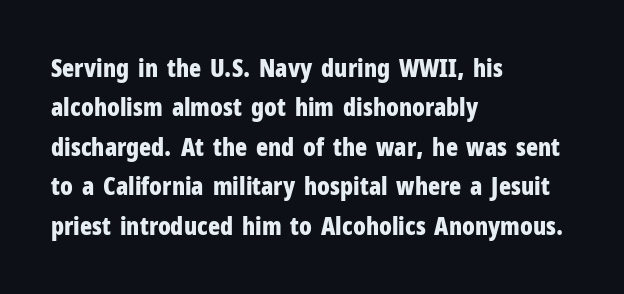
Evenly set lines give the paragraph a standard silhouette. Glance below the letters and you will spot only blank space. Typeset ragged right — the left edge is the straight one. This sample uses plain, unmodified letter spacing. Style check: upright. I'd describe the lettering as bold — thick and assertive.
